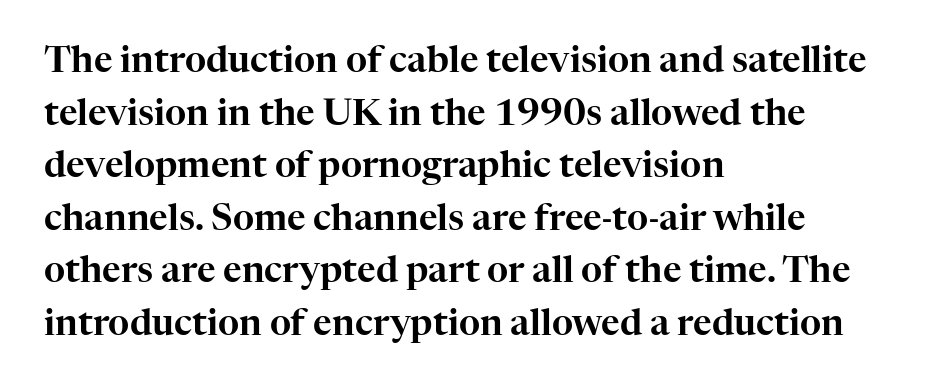
{"serif": "yes", "italic": "no", "width": "normal", "stroke_contrast": "high", "x_height": "medium", "monospaced": "no", "underline": "no", "align": "left", "line_spacing": "normal", "line_spacing_ratio": 1.46, "letter_spacing": "normal", "letter_spacing_em": 0.0, "glyph_px": 36}
